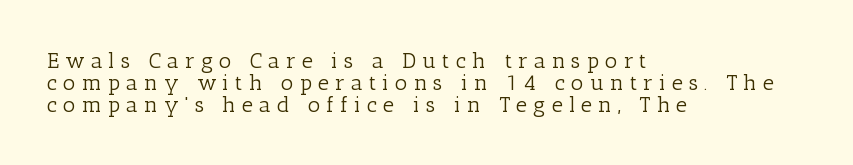
{"italic": "no", "bold": "no", "underline": "no", "align": "left", "line_spacing": "tight", "line_spacing_ratio": 1.0, "letter_spacing": "wide", "letter_spacing_em": 0.27, "glyph_px": 22}
